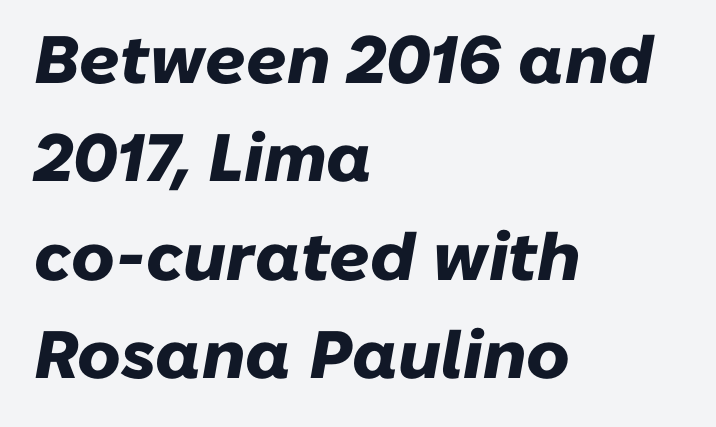
Heavy, bold letterforms. The paragraph has a hard left edge and a soft right edge. No word sits above an underline. The face used here is proportionally spaced, like ordinary book or web type. The specimen reads as italic at a glance. Honestly, the letter spacing is just normal — you wouldn't notice it.
